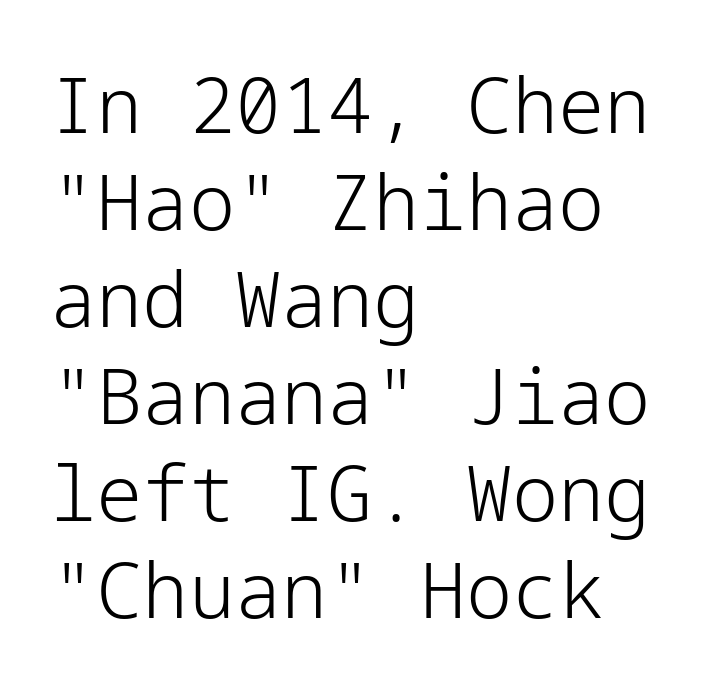
Q: Is the text bold? A: No.
Q: Is the text italic (slanted)? A: No, it is upright.
Q: Is the typeface a serif or a sans-serif typeface? A: Sans-serif.
Q: Is the text underlined? A: No.
Q: How is the paragraph aligned? A: Left-aligned.
Q: Is the spacing between letters normal or unusually wide? A: Normal.
Q: Is the spacing between lines tight, normal or loose? A: Normal.
Q: Width (condensed, normal, or wide)? A: Normal.
Q: Stroke contrast? A: Low.
Q: x-height? A: Medium.
